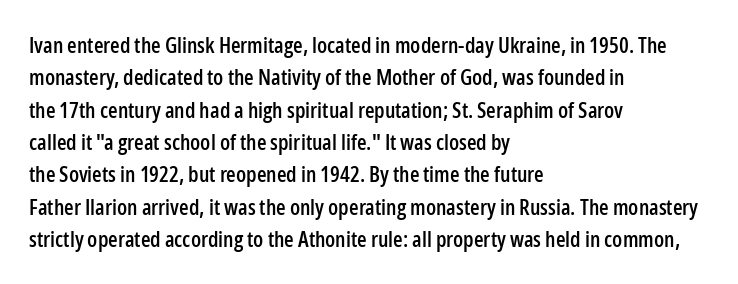
The image shows 22 px text type, upright; set left-aligned, normal line spacing (1.47x), normal letter spacing, not underlined.
